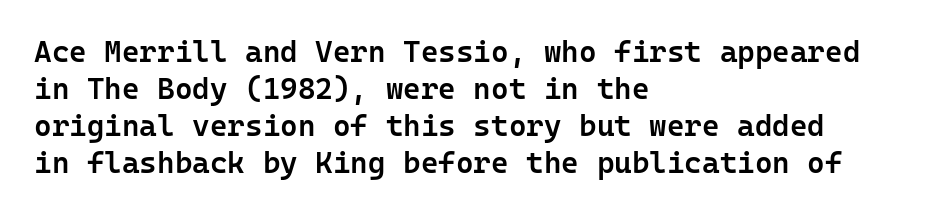
{"serif": "no", "italic": "no", "bold": "semi", "weight": "semibold", "width": "normal", "stroke_contrast": "low", "x_height": "medium", "underline": "no", "align": "left", "line_spacing_ratio": 1.23, "letter_spacing": "normal", "letter_spacing_em": 0.0, "glyph_px": 30}
